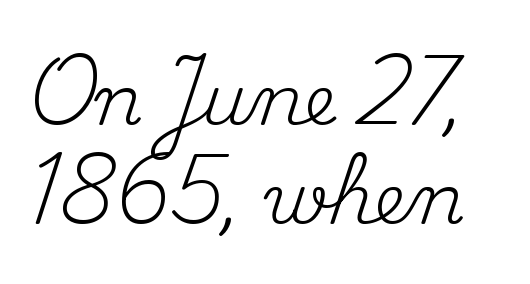
The typesetting does not lean heavy: it is not bold. Honestly, the letter spacing is just normal — you wouldn't notice it. Just letters on the line, the space beneath them empty.
